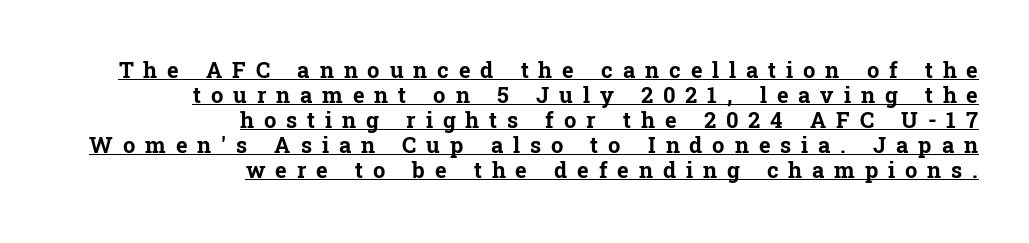
Q: Is the text bold? A: Yes.
Q: Is the text italic (slanted)? A: No, it is upright.
Q: Is the text underlined? A: Yes.
Q: How is the paragraph aligned? A: Right-aligned.
Q: Is the spacing between letters normal or unusually wide? A: Unusually wide.
Q: Is the spacing between lines tight, normal or loose? A: Tight.
